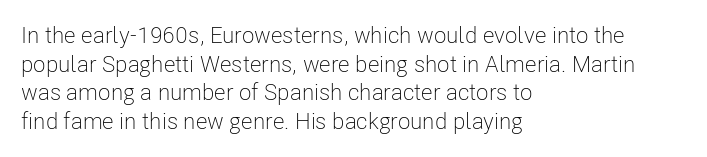
The lines sit at an ordinary, default distance from one another. The text block is weighted toward the left margin, trailing off unevenly rightward. Tracking value appears to be zero — textbook default spacing. Has an underline been added? It has not. Stroke mass is kept to a normal reading level or below.
